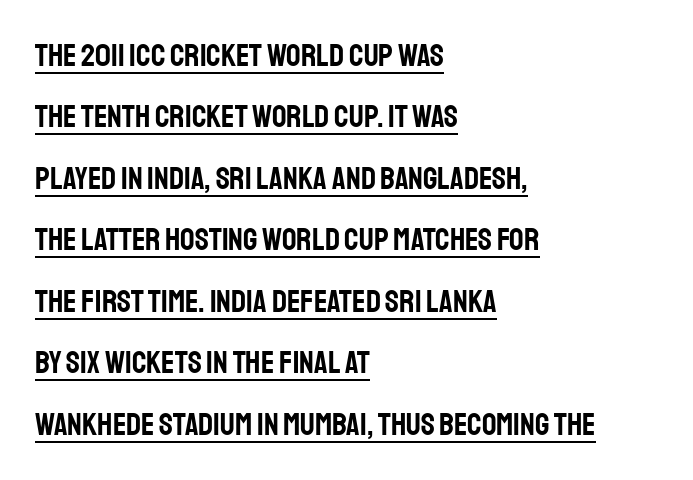
Q: Is the text italic (slanted)? A: No, it is upright.
Q: Is the typeface a serif or a sans-serif typeface? A: Sans-serif.
Q: Is the text underlined? A: Yes.
Q: How is the paragraph aligned? A: Left-aligned.
Q: Is the spacing between letters normal or unusually wide? A: Normal.
Q: Is the spacing between lines tight, normal or loose? A: Loose.
Q: Width (condensed, normal, or wide)? A: Condensed.
Q: Stroke contrast? A: Low.
Q: x-height? A: Large.
Q: Monospaced? A: No.
